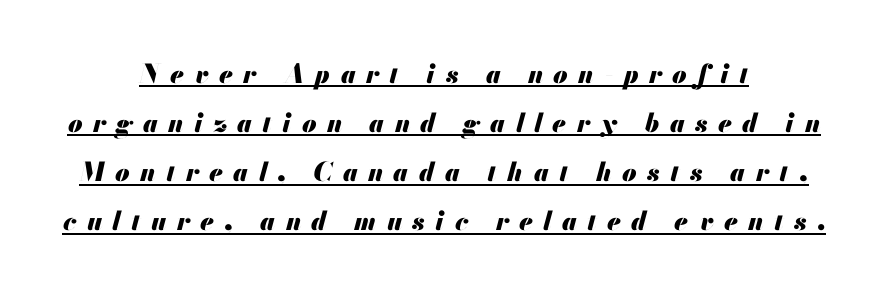
The image shows 26 px bold type, italic (leaning right); set line spacing 1.89x, unusually wide letter spacing (+0.4 em), underlined.
